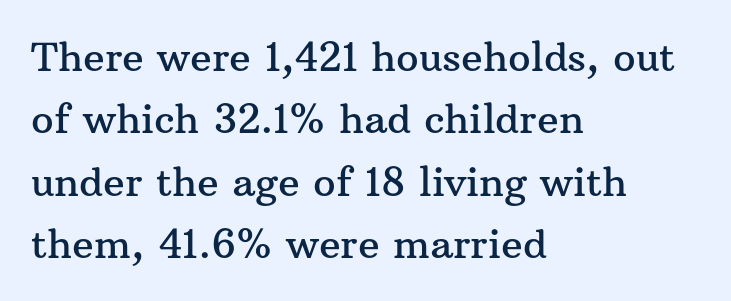
{"serif": "yes", "italic": "no", "width": "normal", "stroke_contrast": "medium", "x_height": "medium", "monospaced": "no", "underline": "no", "align": "left", "line_spacing": "normal", "line_spacing_ratio": 1.56, "letter_spacing": "normal", "letter_spacing_em": 0.0, "glyph_px": 40}
